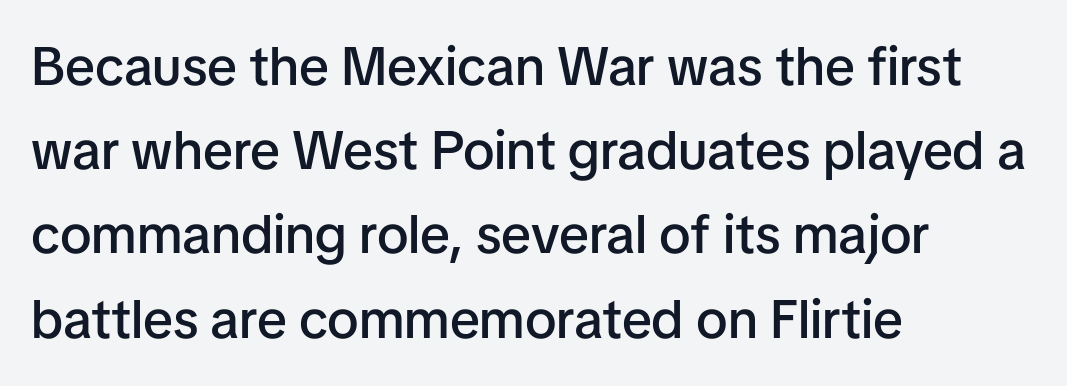
The paragraph shown leans on its left margin. Caption: standard tracking, unaltered. Its strokes are somewhat broadened, the hallmark of semibold type. The letters stand upright; this is a roman face. A sans-serif font was chosen for this passage. A typesetter would call this leading conventional body-copy spacing.
